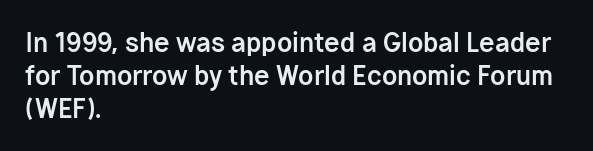
{"italic": "no", "bold": "yes", "underline": "no", "align": "left", "line_spacing": "normal", "line_spacing_ratio": 1.32, "letter_spacing": "normal", "letter_spacing_em": 0.0, "glyph_px": 25}
